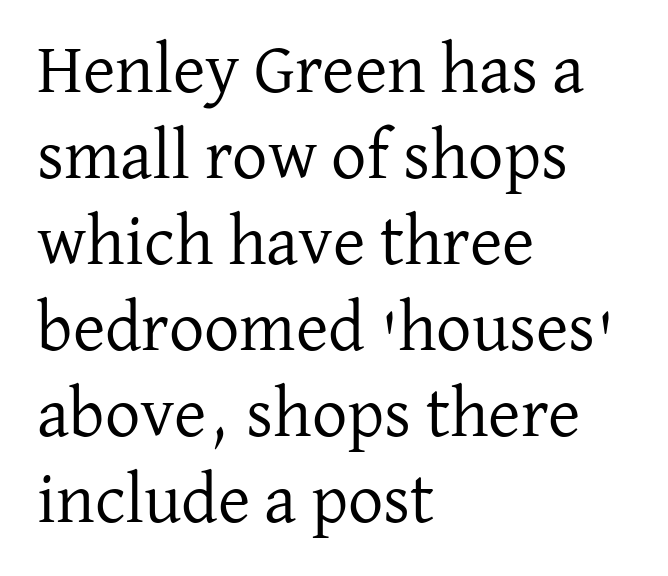
Font category for this specimen: serif. Do the letters lean? They stand straight. A typesetter would call this proportional, since set widths differ per character. Every row of glyphs begins at an identical x-position on the left. The characters are drawn with everyday or finer stroke widths.
